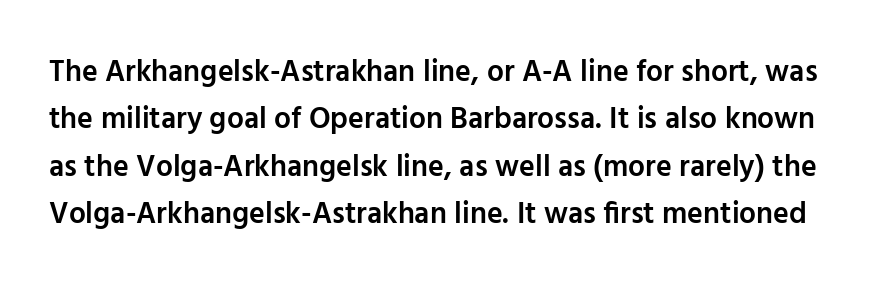
Q: Is the text bold? A: Semi-bold.
Q: Is the text italic (slanted)? A: No, it is upright.
Q: Is the typeface a serif or a sans-serif typeface? A: Sans-serif.
Q: Is the text underlined? A: No.
Q: Is the spacing between letters normal or unusually wide? A: Normal.
Q: Is the spacing between lines tight, normal or loose? A: Normal.
Q: Width (condensed, normal, or wide)? A: Normal.
Q: Stroke contrast? A: Low.
Q: x-height? A: Medium.
Q: Monospaced? A: No.
